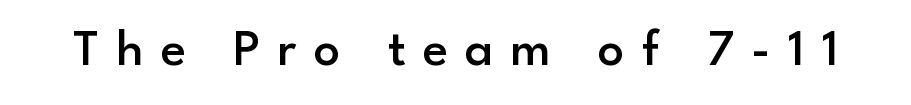
{"serif": "no", "italic": "no", "bold": "semi", "weight": "semibold", "width": "normal", "stroke_contrast": "low", "x_height": "small", "monospaced": "no", "underline": "no", "letter_spacing": "wide", "letter_spacing_em": 0.33, "glyph_px": 52}
